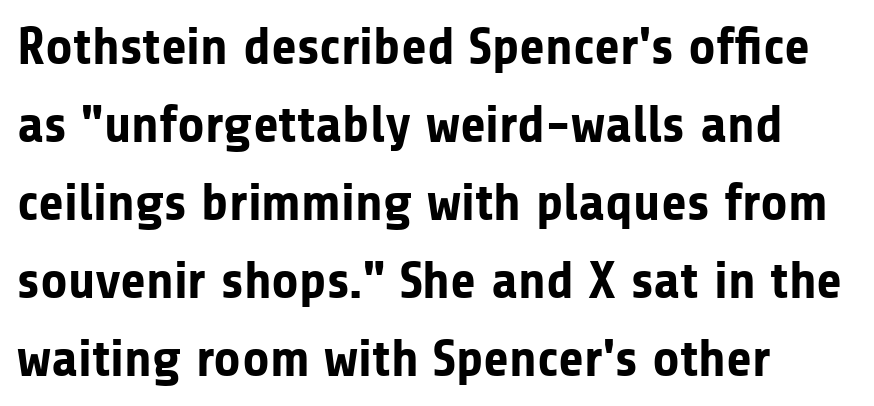
Q: Is the text bold? A: Yes.
Q: Is the text italic (slanted)? A: No, it is upright.
Q: Is the typeface a serif or a sans-serif typeface? A: Sans-serif.
Q: Is the text underlined? A: No.
Q: How is the paragraph aligned? A: Left-aligned.
Q: Is the spacing between letters normal or unusually wide? A: Normal.
Q: Is the spacing between lines tight, normal or loose? A: Normal.
Q: Width (condensed, normal, or wide)? A: Normal.
Q: Stroke contrast? A: Low.
Q: x-height? A: Medium.
Q: Monospaced? A: No.
